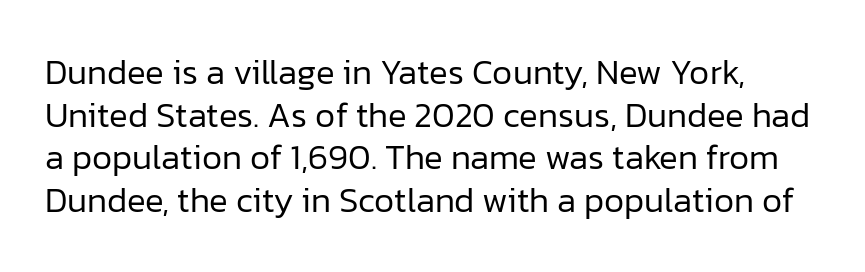
The image shows 35 px regular-weight sans-serif type, upright; set line spacing 1.22x, normal letter spacing, not underlined; low stroke contrast and a medium x-height.
